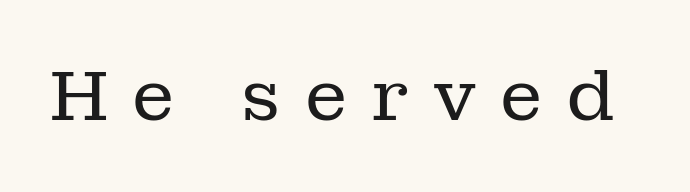
{"serif": "yes", "italic": "no", "bold": "no", "weight": "regular", "width": "normal", "stroke_contrast": "low", "x_height": "medium", "monospaced": "no", "underline": "no", "letter_spacing": "wide", "letter_spacing_em": 0.33, "glyph_px": 71}
